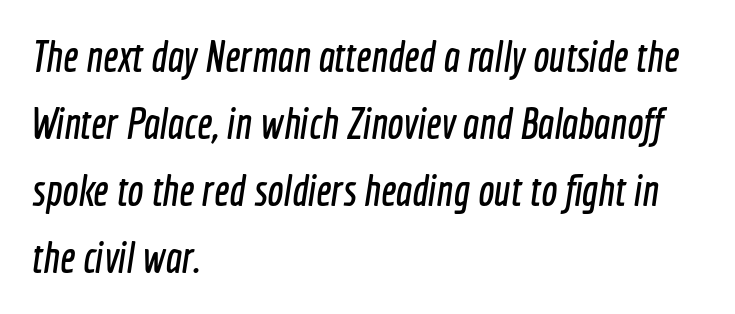
What kind of face is this? One without serifs — a sans. Here the glyphs are tracked normally, forming tight word shapes. This rendering features lettering with no underline. What's the leading like? Ordinary, nothing unusual. Here the designer chose a conventional face with non-uniform glyph widths. Which margin do the lines hug? The left one — the right edge is uneven.
